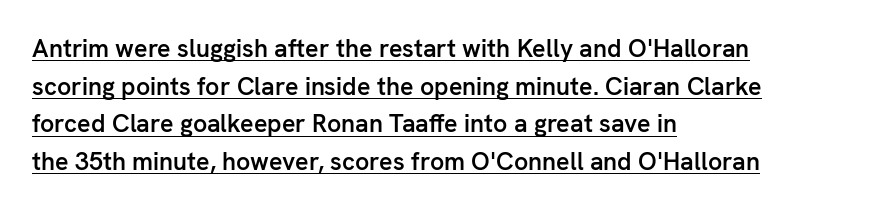
The font's upright variant was chosen for this text. A student would call this left alignment; a typographer would say flush left, rag right. Weight check: semibold — heavier than regular, not quite bold. Compared with typical body copy, the letter spacing here is the same. Horizontal bands of white between lines are of average thickness. Somebody hit Ctrl+U on this one — the words are underlined.
